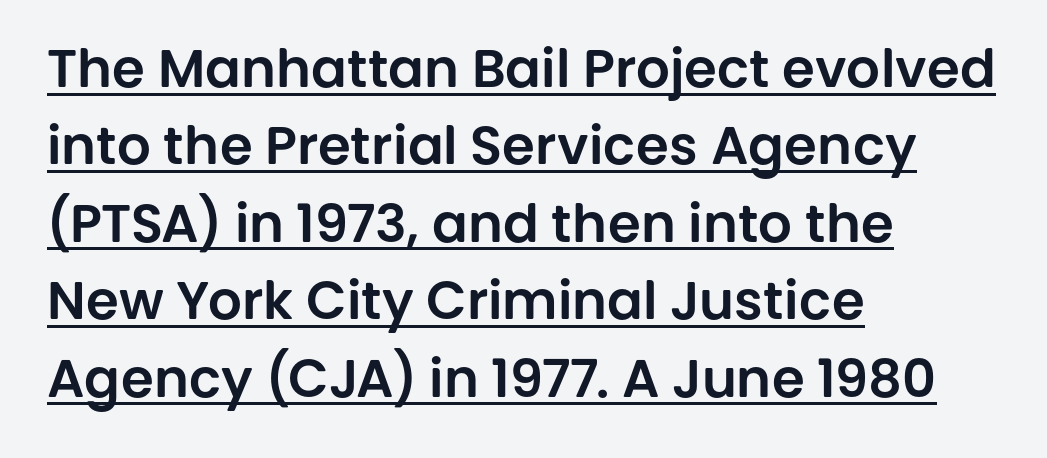
The image shows 53 px sans-serif type, upright; set left-aligned, normal line spacing (1.46x), normal letter spacing, underlined; low stroke contrast and a large x-height.
